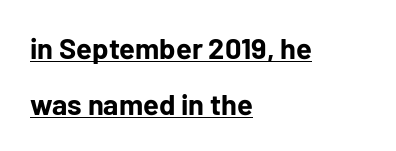
The image shows 29 px bold sans-serif type, upright; set left-aligned, loose line spacing (1.93x), normal letter spacing, underlined; low stroke contrast and a medium x-height.
